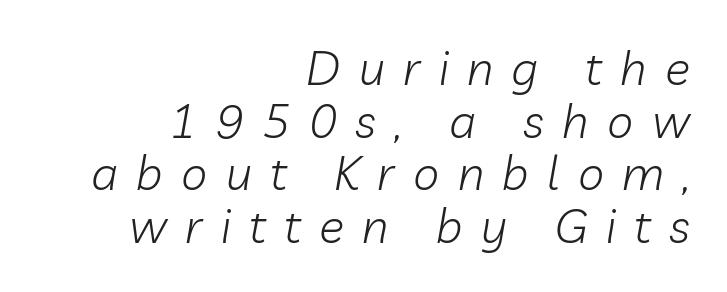
{"italic": "yes", "lean": "right", "slant_degrees": 10, "bold": "no", "weight": "light", "width": "normal", "stroke_contrast": "low", "x_height": "medium", "monospaced": "no", "underline": "no", "align": "right", "line_spacing": "tight", "line_spacing_ratio": 1.12, "letter_spacing": "wide", "letter_spacing_em": 0.39, "glyph_px": 47}
